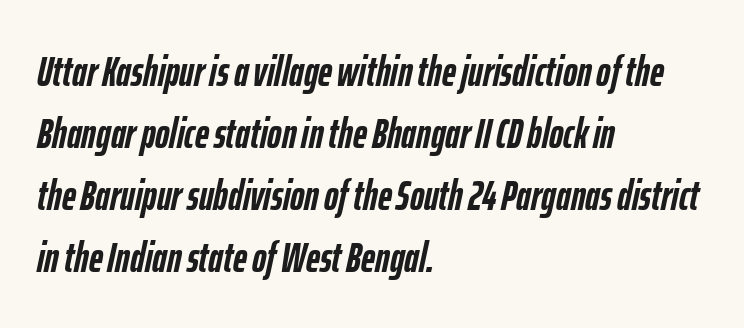
{"italic": "yes", "lean": "right", "slant_degrees": 12, "bold": "yes", "weight": "semibold", "width": "condensed", "stroke_contrast": "low", "x_height": "medium", "monospaced": "no", "underline": "no", "align": "left", "line_spacing": "normal", "line_spacing_ratio": 1.44, "letter_spacing": "normal", "letter_spacing_em": 0.0, "glyph_px": 43}
